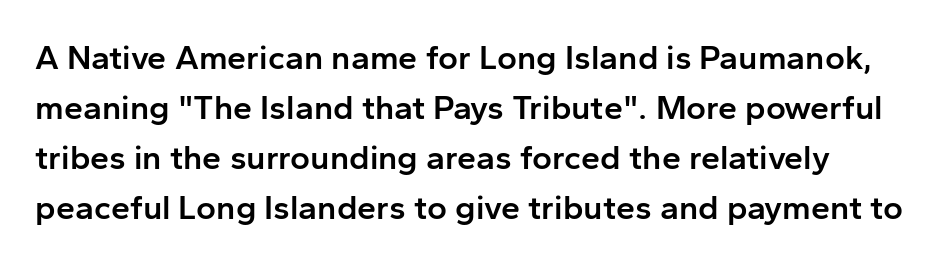
Q: Is the text bold? A: Semi-bold.
Q: Is the text italic (slanted)? A: No, it is upright.
Q: Is the typeface a serif or a sans-serif typeface? A: Sans-serif.
Q: Is the text underlined? A: No.
Q: Is the spacing between letters normal or unusually wide? A: Normal.
Q: Is the spacing between lines tight, normal or loose? A: Normal.
Q: Width (condensed, normal, or wide)? A: Normal.
Q: Stroke contrast? A: Low.
Q: x-height? A: Medium.
Q: Monospaced? A: No.
